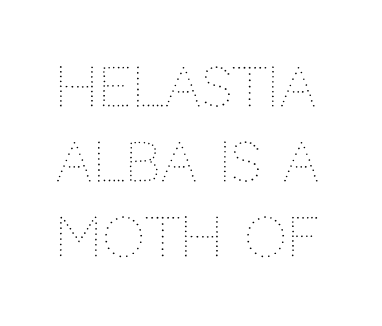
Evenly set lines give the paragraph a standard silhouette. Posture: straight, roman, zero tilt. Underline: absent. Each letter keeps its own natural width here, so spacing adapts to shape. The strokes carry an ordinary text weight at most. Honestly, the letter spacing is just normal — you wouldn't notice it.
